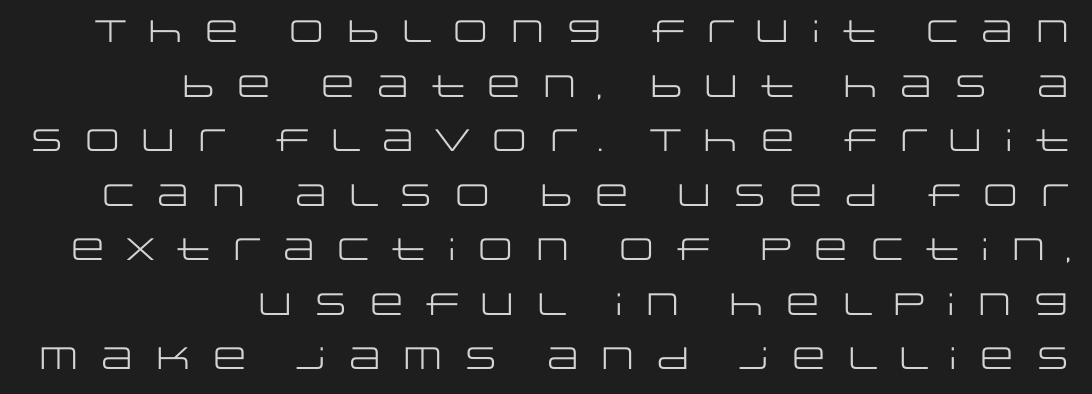
{"serif": "no", "italic": "no", "bold": "no", "weight": "regular", "width": "wide", "stroke_contrast": "low", "x_height": "large", "monospaced": "no", "underline": "no", "line_spacing_ratio": 1.76, "letter_spacing": "wide", "letter_spacing_em": 0.3, "glyph_px": 31}
